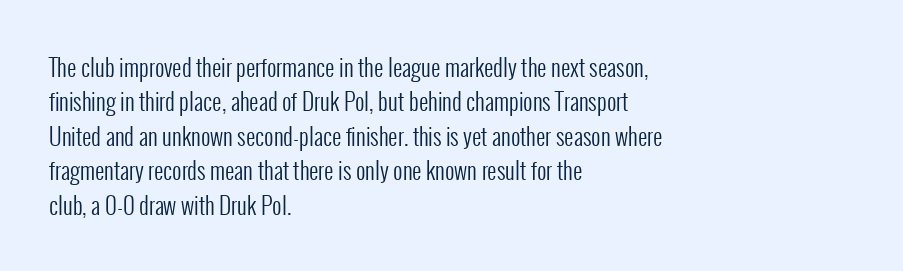
{"italic": "no", "bold": "no", "underline": "no", "align": "left", "line_spacing": "normal", "line_spacing_ratio": 1.5, "letter_spacing": "normal", "letter_spacing_em": 0.0, "glyph_px": 23}
